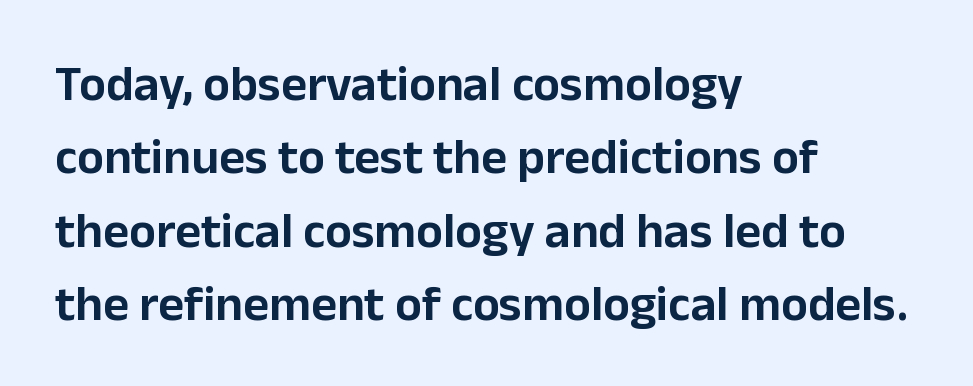
The image shows 50 px sans-serif type, upright; set left-aligned, normal line spacing (1.47x), normal letter spacing, not underlined; low stroke contrast and a medium x-height.
